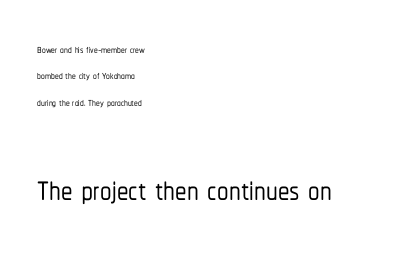
Proportional: the letters do not fall into vertical columns. Caption: standard tracking, unaltered. Posture: upright roman. Typesetter's note — lower block bumped up in size, upper block left smaller. You can tell from the bare stems that sans-serif type was used. Left-aligned paragraph, ragged on the right.
